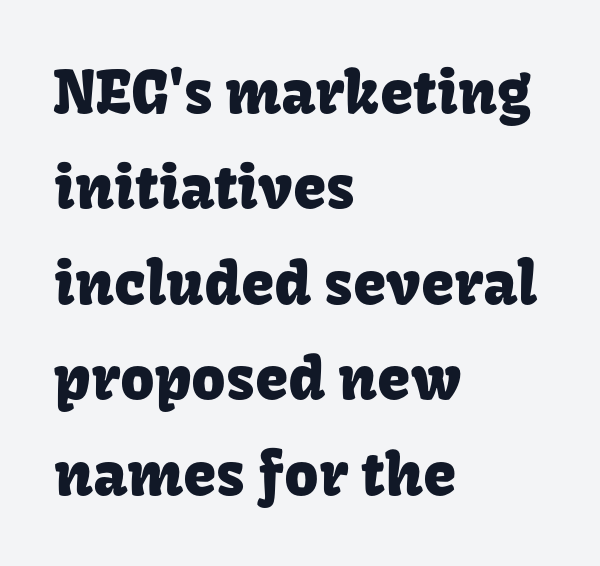
A typesetter would label this face a sans. Character widths vary here, with narrow letters taking less room than wide ones. The lines in this sample share a left origin and differ only in where they stop. The leading is moderate, giving the passage an even texture. Unlike italic type, these characters show no tilt at all.
